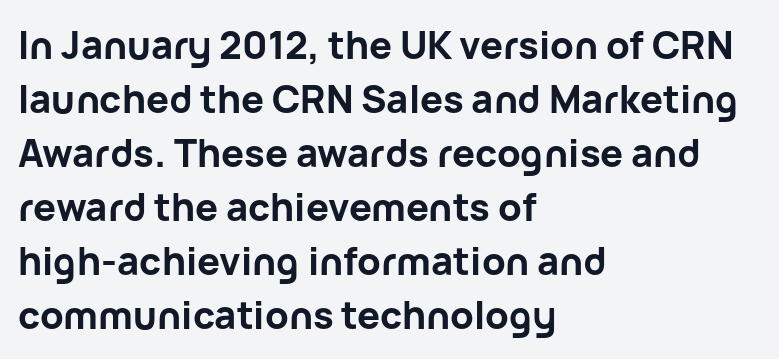
The image shows 38 px bold sans-serif type, upright; set left-aligned, normal line spacing (1.42x), normal letter spacing, not underlined; low stroke contrast and a medium x-height.
